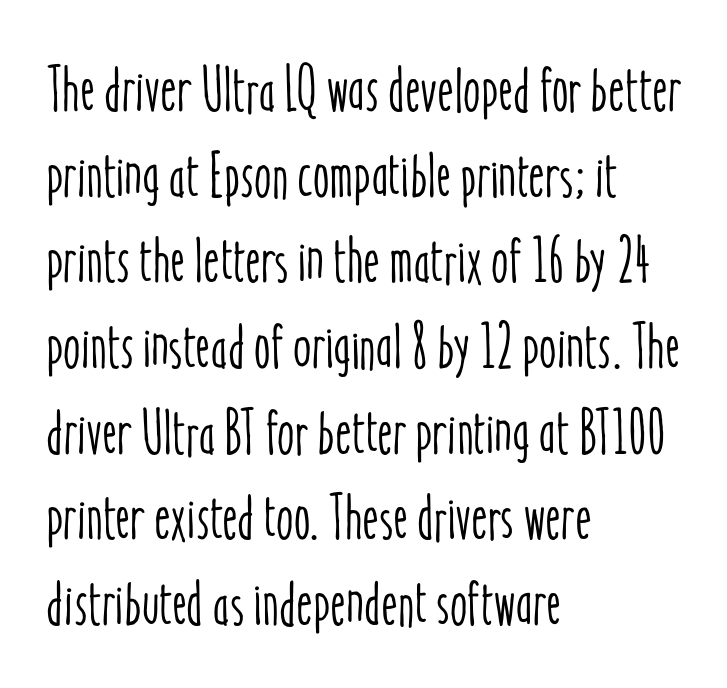
The image shows 63 px condensed type, upright; set left-aligned, normal line spacing (1.36x), normal letter spacing, not underlined; low stroke contrast and a medium x-height.
